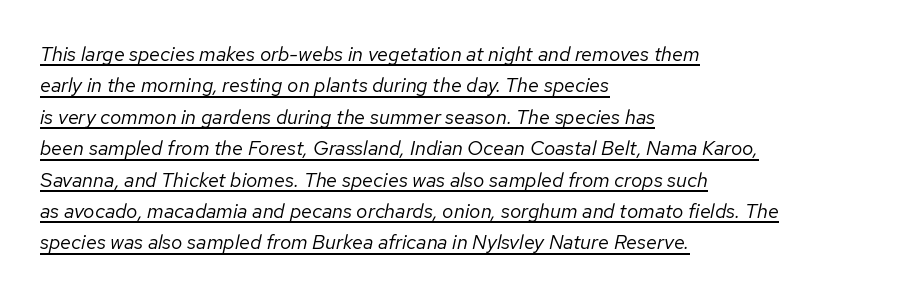
Line beginnings align vertically; line endings do not. The passage shown leans; its letterforms are oblique. No heavy texture on the line: the type isn't bold. The gaps between neighbouring characters are ordinary and unremarkable. Is there an underline? Yes — a line sits under the letters.
